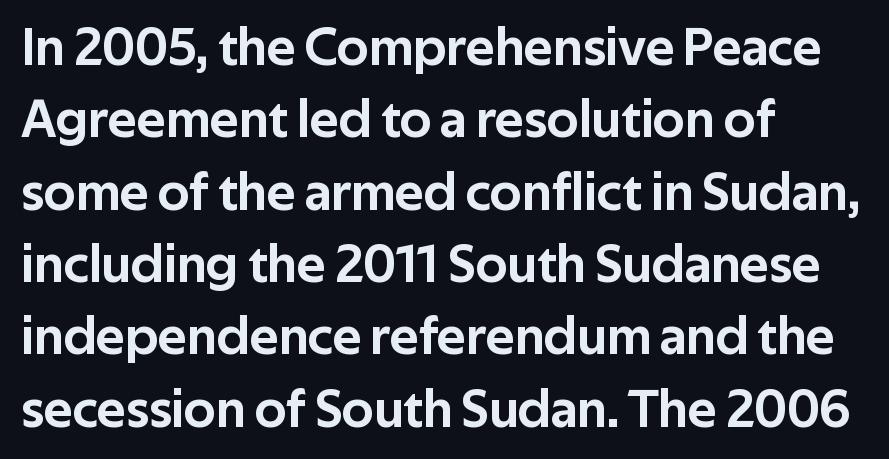
The rag falls on the right side of this text block. Words float on clear page, feet unadorned. Observe the ordinary spacing: letters are neighbours, not strangers. Interline gaps are of average width in this sample. The text was rendered using a sans face with plain stroke endings.
